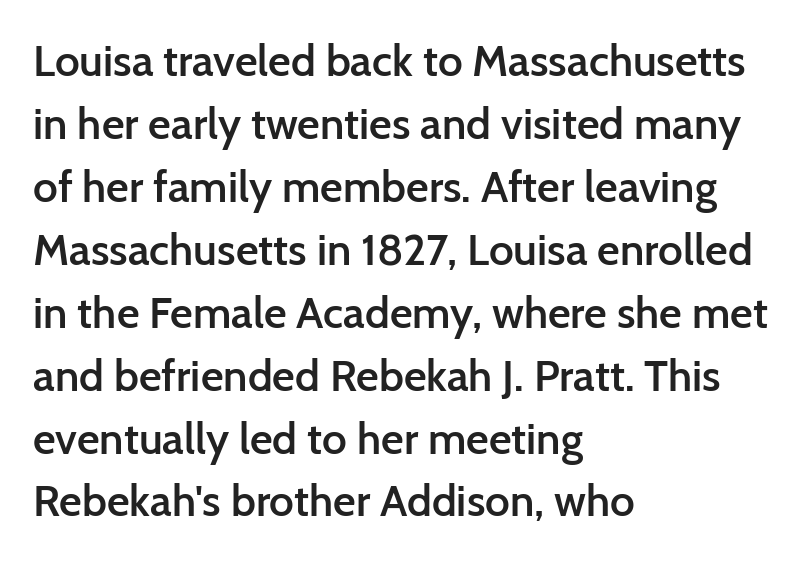
{"serif": "no", "italic": "no", "bold": "semi", "weight": "semibold", "width": "normal", "stroke_contrast": "low", "x_height": "medium", "monospaced": "no", "underline": "no", "align": "left", "line_spacing": "normal", "line_spacing_ratio": 1.43, "letter_spacing": "normal", "letter_spacing_em": 0.0, "glyph_px": 44}
